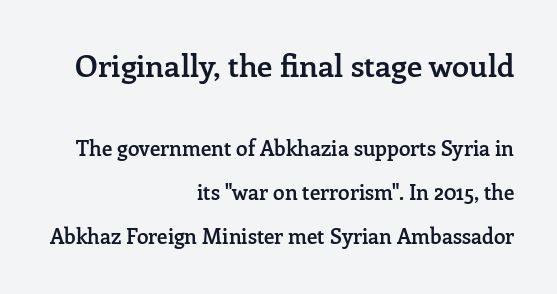
{"serif": "yes", "italic": "no", "bold": "semi", "weight": "semibold", "width": "normal", "stroke_contrast": "low", "x_height": "medium", "monospaced": "no", "underline": "no", "align": "right", "line_spacing": "loose", "line_spacing_ratio": 2.1, "letter_spacing": "normal", "letter_spacing_em": 0.0, "larger_block": "first", "size_ratio": 1.48, "glyph_px": 31}
